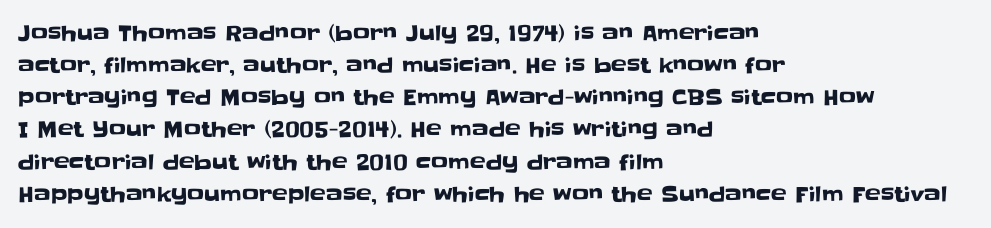
Layout note: lines flush left. The string is rendered with underlining switched off. The line texture is even and compact thanks to regular tracking. A roman cut, with each character standing at attention. The space between consecutive lines is moderate.
